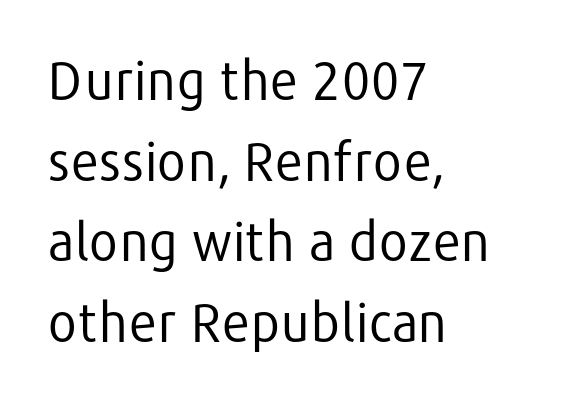
The image shows 52 px regular-weight sans-serif type, upright; set left-aligned, normal line spacing (1.55x), normal letter spacing, not underlined; low stroke contrast and a medium x-height.
